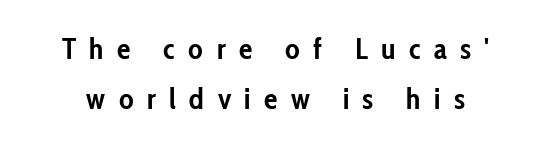
{"serif": "no", "italic": "no", "bold": "yes", "weight": "semibold", "width": "condensed", "stroke_contrast": "low", "x_height": "medium", "monospaced": "no", "underline": "no", "line_spacing": "normal", "line_spacing_ratio": 1.67, "letter_spacing": "wide", "letter_spacing_em": 0.45, "glyph_px": 30}
